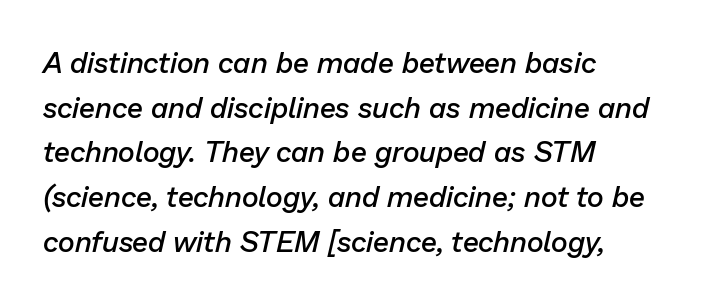
{"italic": "yes", "lean": "right", "slant_degrees": 13, "bold": "semi", "weight": "semibold", "width": "normal", "stroke_contrast": "low", "x_height": "medium", "monospaced": "no", "underline": "no", "align": "left", "line_spacing": "normal", "line_spacing_ratio": 1.54, "letter_spacing": "normal", "letter_spacing_em": 0.0, "glyph_px": 29}
